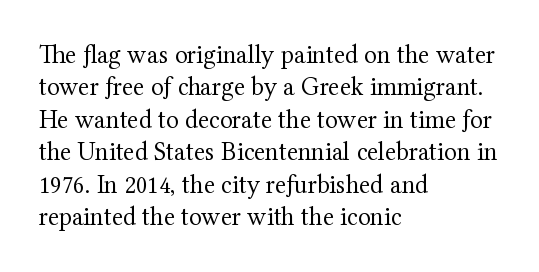
The image shows 26 px text type, upright; set left-aligned, normal line spacing (1.25x), normal letter spacing, not underlined.
